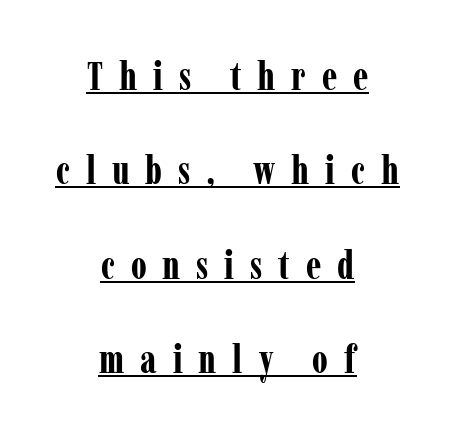
The image shows 39 px bold, condensed serif type, upright; set centered, loose line spacing (2.42x), unusually wide letter spacing (+0.41 em), underlined; low stroke contrast and a medium x-height.
